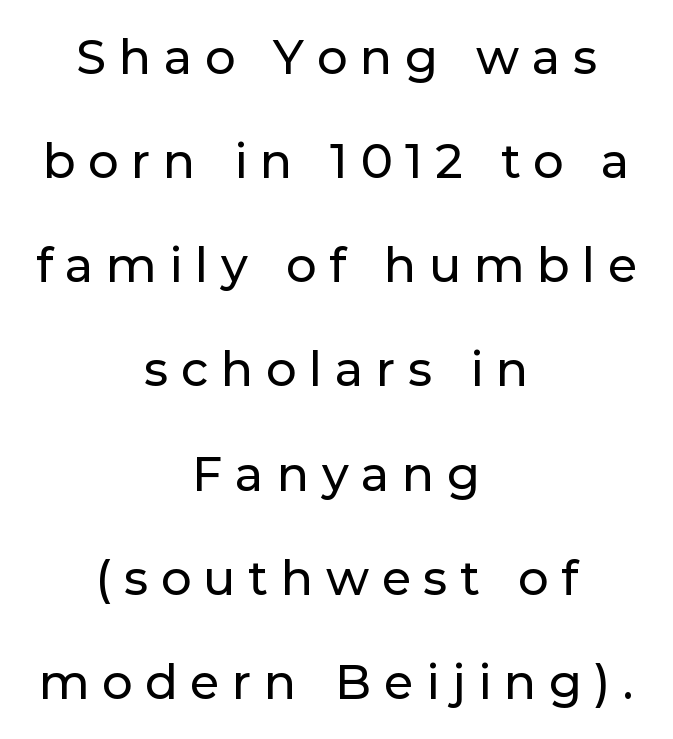
The image shows 48 px sans-serif type, upright; set centered, loose line spacing (2.17x), unusually wide letter spacing (+0.26 em), not underlined; low stroke contrast and a medium x-height.
